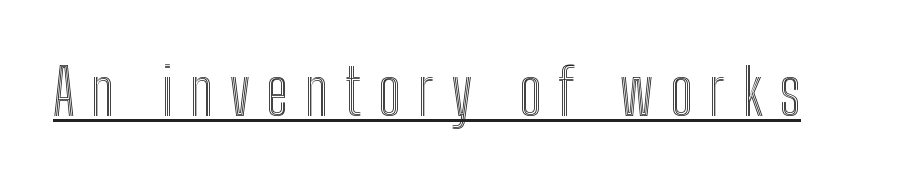
The image shows 64 px condensed type, upright; set unusually wide letter spacing (+0.26 em), underlined; a medium x-height.
